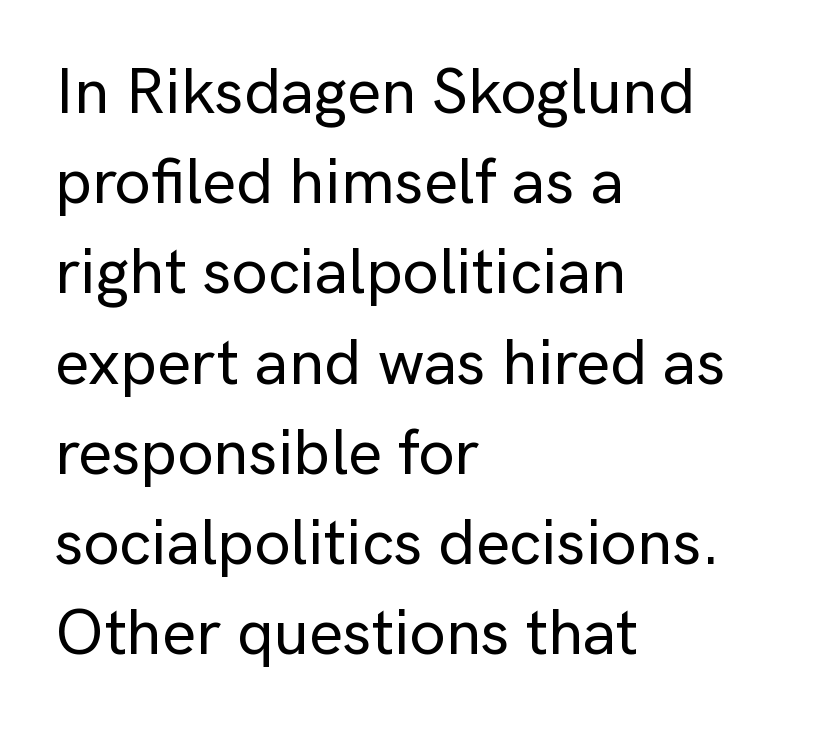
The image shows 64 px sans-serif type, upright; set left-aligned, normal line spacing (1.41x), normal letter spacing, not underlined; low stroke contrast and a medium x-height.
